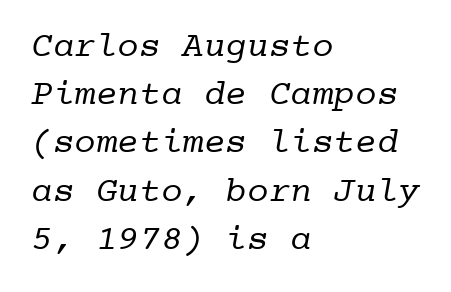
Q: Is the text bold? A: No.
Q: Is the typeface a serif or a sans-serif typeface? A: Serif.
Q: Is the text underlined? A: No.
Q: How is the paragraph aligned? A: Left-aligned.
Q: Is the spacing between letters normal or unusually wide? A: Normal.
Q: Is the spacing between lines tight, normal or loose? A: Normal.
Q: Width (condensed, normal, or wide)? A: Normal.
Q: Stroke contrast? A: Low.
Q: x-height? A: Medium.
Q: Monospaced? A: Yes.
